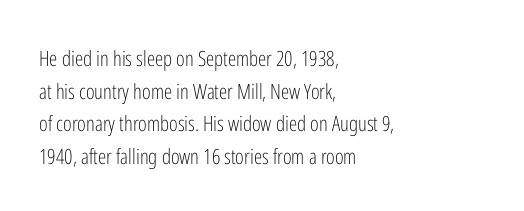
{"italic": "no", "bold": "no", "underline": "no", "align": "left", "line_spacing": "normal", "line_spacing_ratio": 1.55, "letter_spacing": "normal", "letter_spacing_em": 0.0, "glyph_px": 21}
